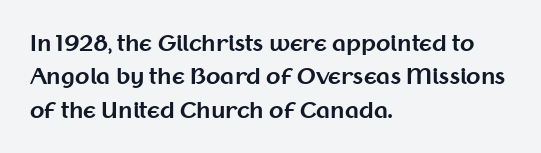
Q: Is the text bold? A: Yes.
Q: Is the text italic (slanted)? A: No, it is upright.
Q: Is the text underlined? A: No.
Q: How is the paragraph aligned? A: Left-aligned.
Q: Is the spacing between letters normal or unusually wide? A: Normal.
Q: Is the spacing between lines tight, normal or loose? A: Normal.
